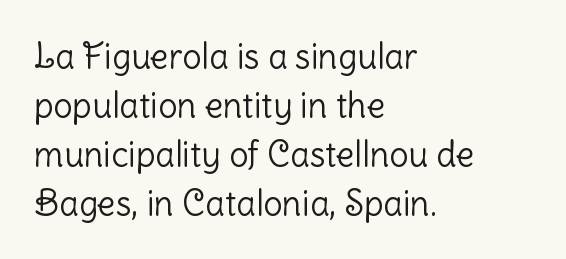
Q: Is the text bold? A: No.
Q: Is the text italic (slanted)? A: No, it is upright.
Q: Is the typeface a serif or a sans-serif typeface? A: Sans-serif.
Q: Is the text underlined? A: No.
Q: How is the paragraph aligned? A: Left-aligned.
Q: Is the spacing between letters normal or unusually wide? A: Normal.
Q: Is the spacing between lines tight, normal or loose? A: Normal.
Q: Width (condensed, normal, or wide)? A: Normal.
Q: Stroke contrast? A: Low.
Q: x-height? A: Medium.
Q: Monospaced? A: No.
